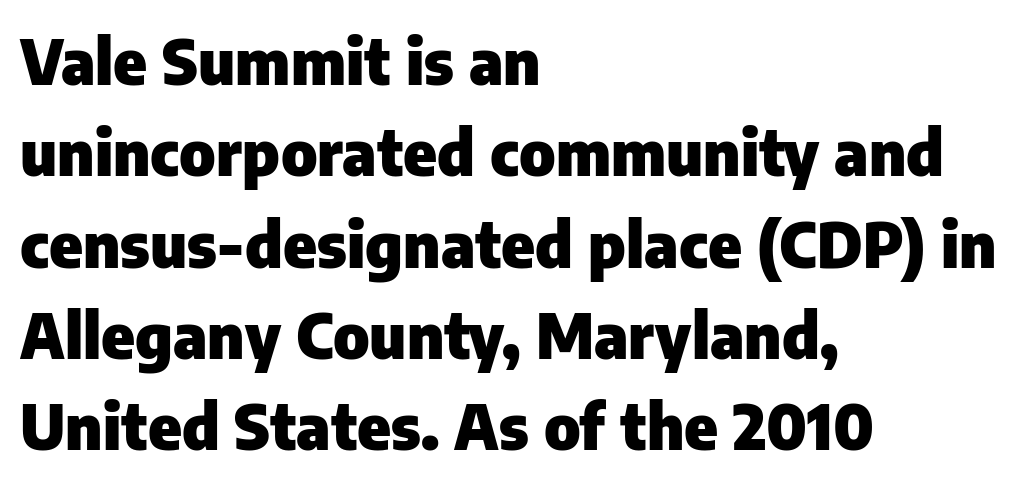
Type style note: lacks serifs. Letters rest on an invisible, unmarked baseline. Regarding leading, the lines here are spaced in the standard way. The passage shown is typed in a proportional face where columns would drift.
